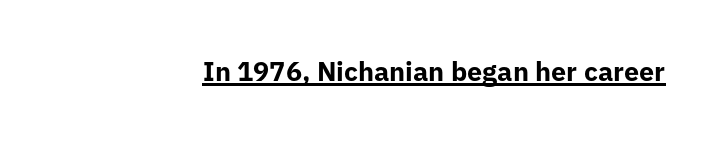
{"italic": "no", "bold": "yes", "underline": "yes", "letter_spacing": "normal", "letter_spacing_em": 0.0, "glyph_px": 27}
